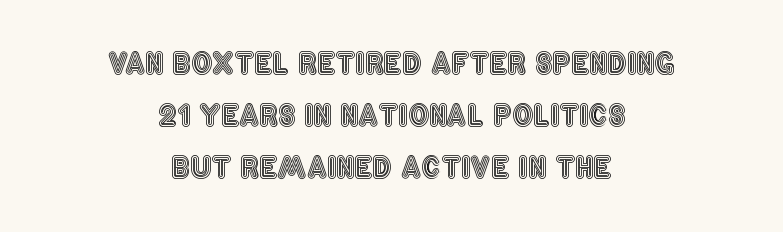
Q: Is the text italic (slanted)? A: No, it is upright.
Q: Is the text underlined? A: No.
Q: How is the paragraph aligned? A: Centered.
Q: Is the spacing between letters normal or unusually wide? A: Normal.
Q: Width (condensed, normal, or wide)? A: Condensed.
Q: x-height? A: Large.
Q: Monospaced? A: No.
